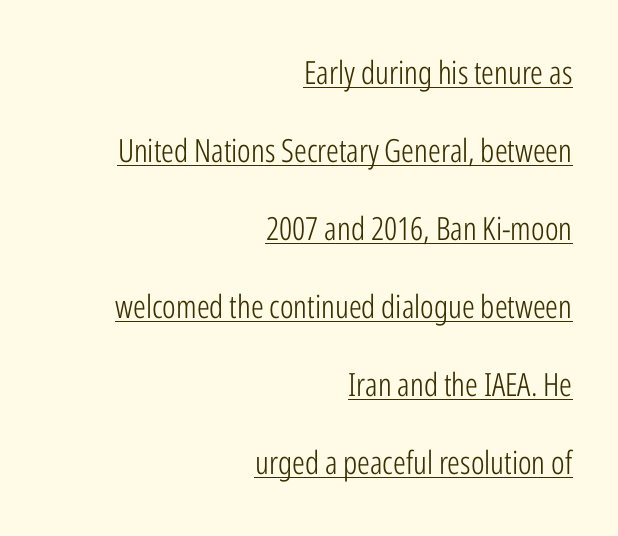
{"serif": "no", "italic": "no", "bold": "no", "weight": "light", "width": "condensed", "stroke_contrast": "low", "x_height": "medium", "monospaced": "no", "underline": "yes", "align": "right", "line_spacing": "loose", "line_spacing_ratio": 2.44, "letter_spacing": "normal", "letter_spacing_em": 0.0, "glyph_px": 32}
